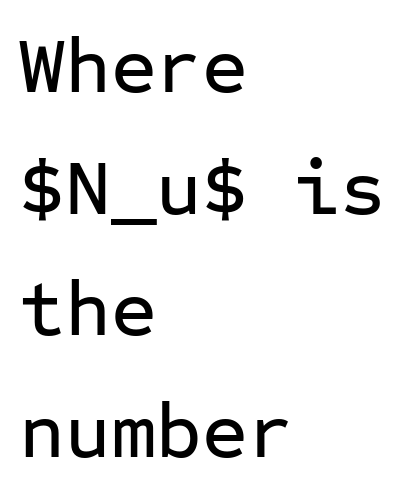
Q: Is the text italic (slanted)? A: No, it is upright.
Q: Is the typeface a serif or a sans-serif typeface? A: Sans-serif.
Q: Is the text underlined? A: No.
Q: How is the paragraph aligned? A: Left-aligned.
Q: Is the spacing between letters normal or unusually wide? A: Normal.
Q: Is the spacing between lines tight, normal or loose? A: Normal.
Q: Width (condensed, normal, or wide)? A: Normal.
Q: Stroke contrast? A: Low.
Q: x-height? A: Medium.
Q: Monospaced? A: Yes.
